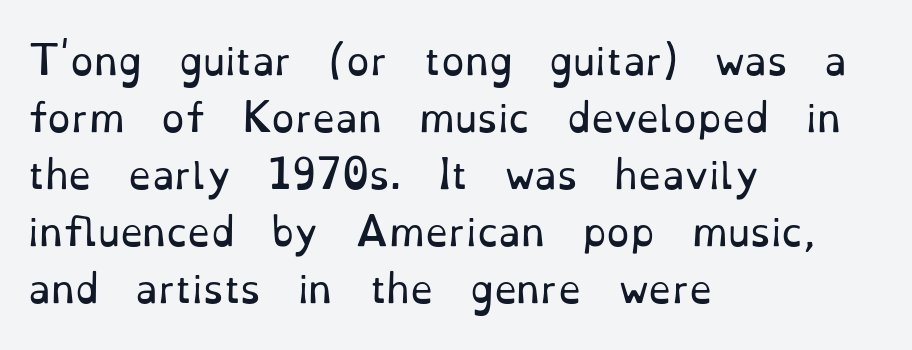
Q: Is the text bold? A: No.
Q: Is the text italic (slanted)? A: No, it is upright.
Q: Is the typeface a serif or a sans-serif typeface? A: Sans-serif.
Q: Is the text underlined? A: No.
Q: How is the paragraph aligned? A: Left-aligned.
Q: Is the spacing between letters normal or unusually wide? A: Normal.
Q: Is the spacing between lines tight, normal or loose? A: Normal.
Q: Width (condensed, normal, or wide)? A: Normal.
Q: Stroke contrast? A: Low.
Q: x-height? A: Small.
Q: Monospaced? A: No.
